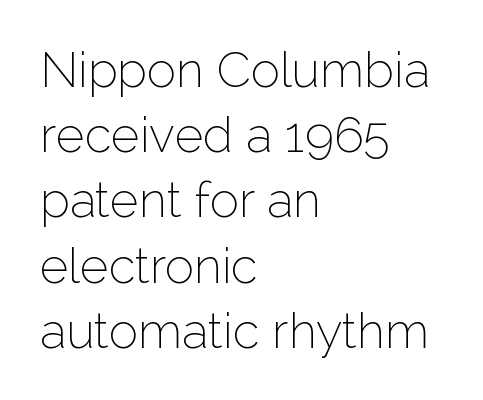
{"serif": "no", "italic": "no", "bold": "no", "weight": "thin", "width": "normal", "stroke_contrast": "low", "x_height": "medium", "monospaced": "no", "underline": "no", "align": "left", "line_spacing": "normal", "line_spacing_ratio": 1.33, "letter_spacing": "normal", "letter_spacing_em": 0.0, "glyph_px": 49}
